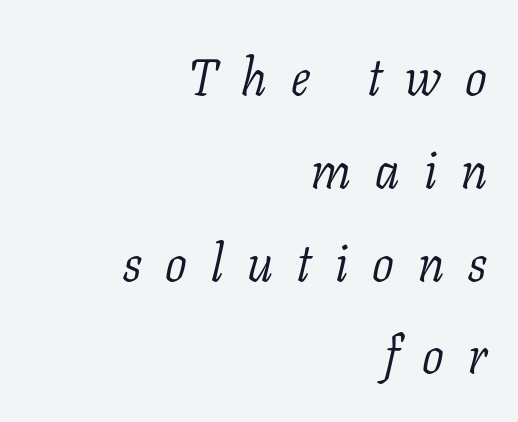
Q: Is the text bold? A: No.
Q: Is the text italic (slanted)? A: Yes, it leans right by about 11 degrees.
Q: Is the typeface a serif or a sans-serif typeface? A: Serif.
Q: Is the text underlined? A: No.
Q: How is the paragraph aligned? A: Right-aligned.
Q: Is the spacing between letters normal or unusually wide? A: Unusually wide.
Q: Width (condensed, normal, or wide)? A: Normal.
Q: Stroke contrast? A: Low.
Q: x-height? A: Medium.
Q: Monospaced? A: No.
